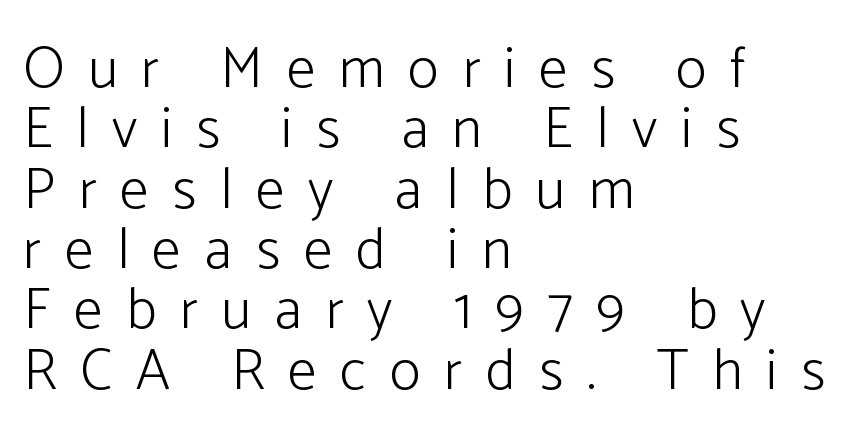
{"serif": "no", "italic": "no", "bold": "no", "weight": "light", "width": "normal", "stroke_contrast": "low", "x_height": "medium", "monospaced": "no", "underline": "no", "align": "left", "line_spacing": "tight", "line_spacing_ratio": 1.04, "letter_spacing": "wide", "letter_spacing_em": 0.41, "glyph_px": 58}
